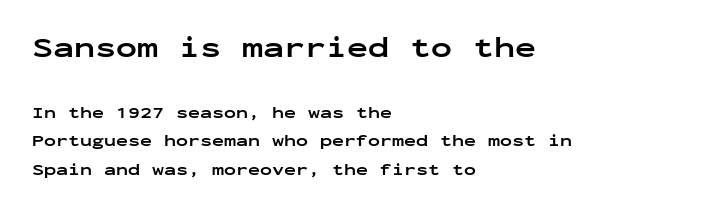
Every stem runs plumb, perpendicular to the baseline. Anything drawn beneath the words? Only blank space. Line beginnings align vertically; line endings do not. The face used here is monospaced, like something from a code editor. The horizontal fit of the characters is conventional and even. Serif or sans? Sans — the stroke terminals are bare.
